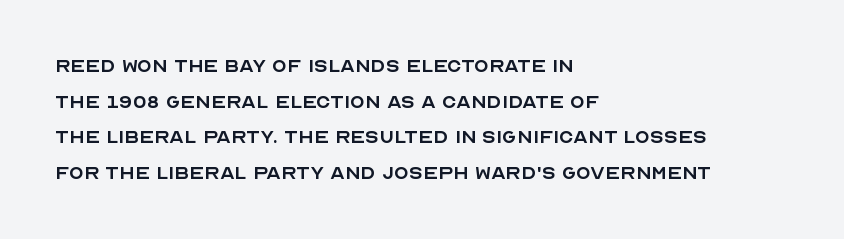
No italicization has been applied; the sample stays upright. Each line starts at the same left margin while the right side varies. Weight: regular or lighter. Compared with typical paragraphs, the rows here are spaced about the same. No extra tracking has been applied to these lines. Any mark beneath the type? The region is blank.
